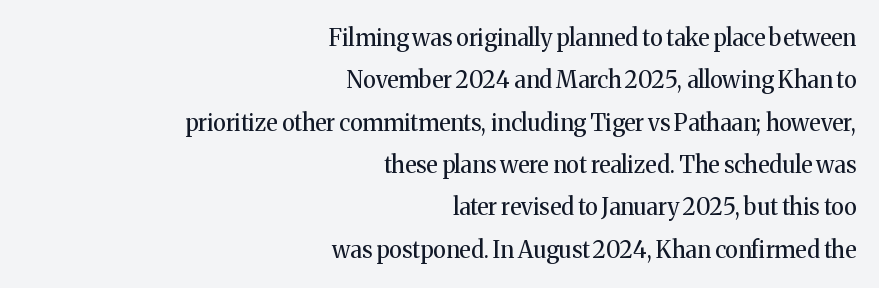
The image shows 23 px text type, upright; set right-aligned, line spacing 1.84x, normal letter spacing, not underlined.
